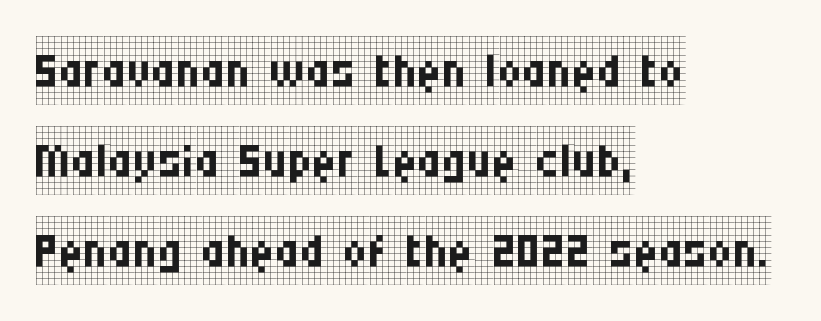
Q: Is the text bold? A: No.
Q: Is the text italic (slanted)? A: No, it is upright.
Q: Is the typeface a serif or a sans-serif typeface? A: Serif.
Q: Is the text underlined? A: No.
Q: How is the paragraph aligned? A: Left-aligned.
Q: Is the spacing between letters normal or unusually wide? A: Normal.
Q: Is the spacing between lines tight, normal or loose? A: Normal.
Q: Width (condensed, normal, or wide)? A: Condensed.
Q: Stroke contrast? A: Low.
Q: x-height? A: Large.
Q: Monospaced? A: No.
